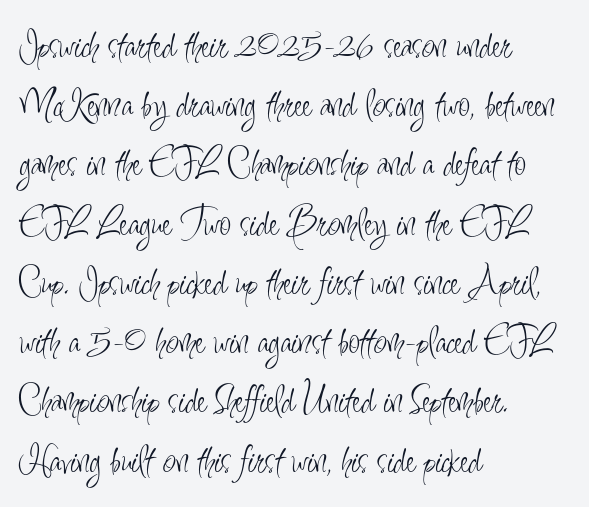
{"serif": "no", "bold": "no", "weight": "light", "width": "condensed", "stroke_contrast": "low", "x_height": "small", "monospaced": "no", "underline": "no", "align": "left", "line_spacing": "normal", "line_spacing_ratio": 1.41, "letter_spacing": "normal", "letter_spacing_em": 0.0, "glyph_px": 42}
